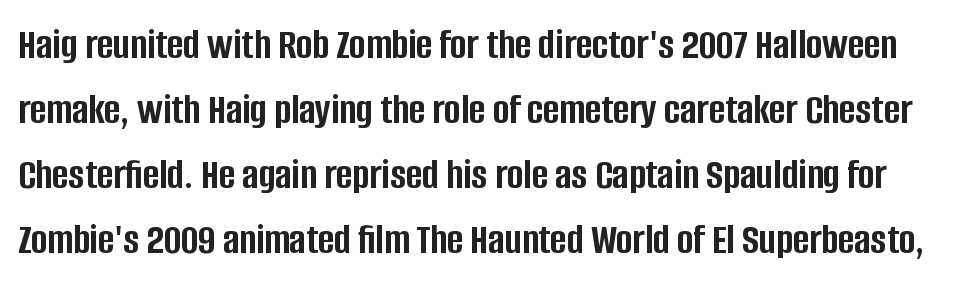
Q: Is the text bold? A: Yes.
Q: Is the text italic (slanted)? A: No, it is upright.
Q: Is the typeface a serif or a sans-serif typeface? A: Sans-serif.
Q: Is the text underlined? A: No.
Q: Is the spacing between letters normal or unusually wide? A: Normal.
Q: Is the spacing between lines tight, normal or loose? A: Normal.
Q: Width (condensed, normal, or wide)? A: Condensed.
Q: Stroke contrast? A: Low.
Q: x-height? A: Large.
Q: Monospaced? A: No.
